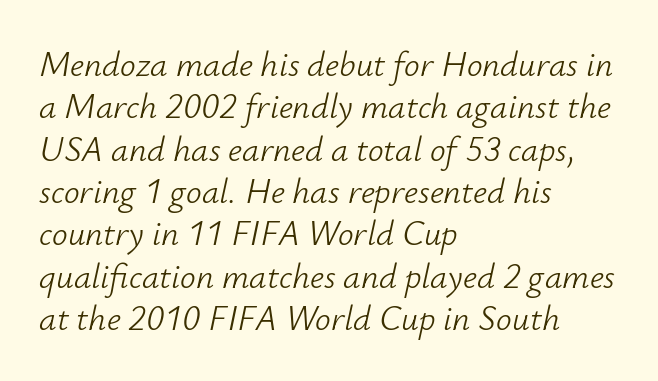
Caption: multi-line text, flush left, ragged right. The face used here has a pronounced slope to its letters. Letters rest on an invisible, unmarked baseline. Here the glyphs are tracked normally, forming tight word shapes.
